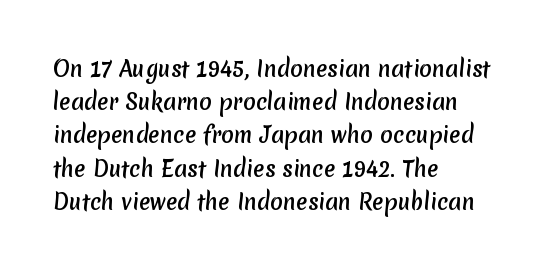
The image shows 21 px bold type; set left-aligned, normal line spacing (1.58x), normal letter spacing, not underlined.
